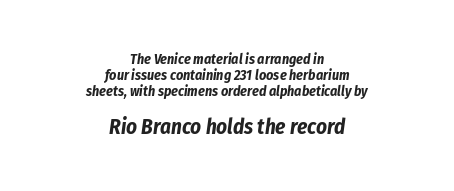
Q: Is the text bold? A: Yes.
Q: Is the text italic (slanted)? A: Yes, it leans right by about 8 degrees.
Q: Is the text underlined? A: No.
Q: How is the paragraph aligned? A: Centered.
Q: Is the spacing between letters normal or unusually wide? A: Normal.
Q: Is the spacing between lines tight, normal or loose? A: Tight.
Q: Which block of text is set in a larger size, the first (top) or the second (bottom)? A: The second (bottom) one.
